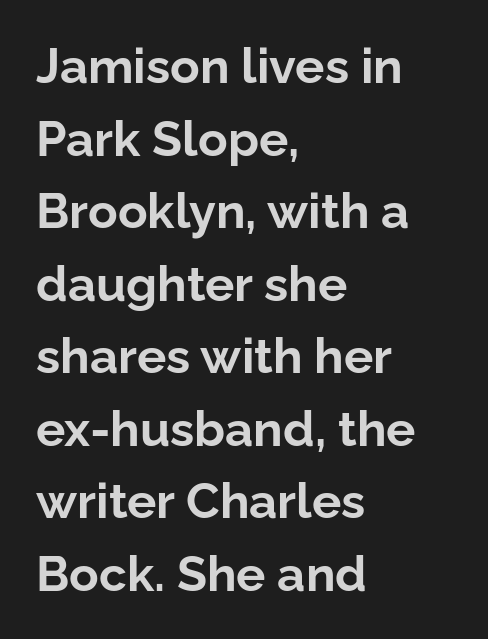
{"serif": "no", "italic": "no", "bold": "yes", "weight": "bold", "width": "normal", "stroke_contrast": "low", "x_height": "medium", "monospaced": "no", "underline": "no", "align": "left", "line_spacing": "normal", "line_spacing_ratio": 1.48, "letter_spacing": "normal", "letter_spacing_em": 0.0, "glyph_px": 49}
